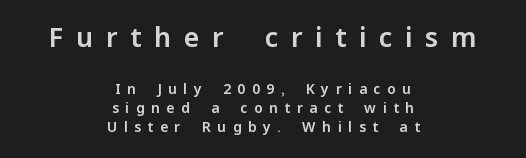
{"italic": "no", "underline": "no", "align": "center", "line_spacing": "normal", "line_spacing_ratio": 1.36, "letter_spacing": "wide", "letter_spacing_em": 0.46, "larger_block": "first", "size_ratio": 1.93, "glyph_px": 27}
